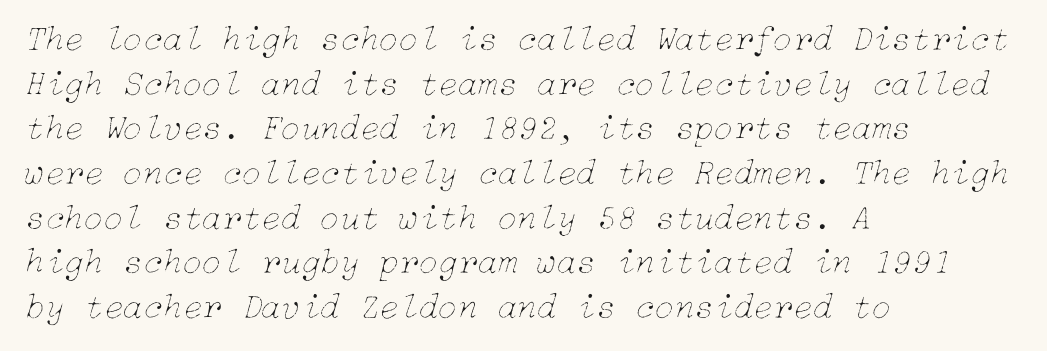
{"italic": "yes", "lean": "right", "slant_degrees": 15, "bold": "no", "weight": "thin", "width": "normal", "stroke_contrast": "low", "x_height": "medium", "underline": "no", "align": "left", "line_spacing_ratio": 1.24, "letter_spacing": "normal", "letter_spacing_em": 0.0, "glyph_px": 36}
